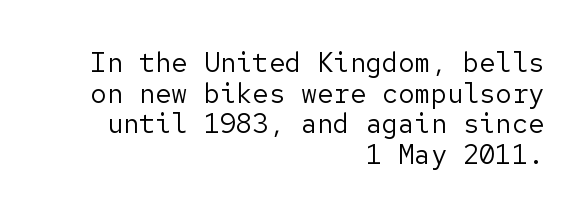
Compared with typical body copy, the letter spacing here is the same. Style check: upright. Has an underline been added? It has not. The paragraph shown leans on its right margin. The strokes are not fattened; the text isn't bold.
